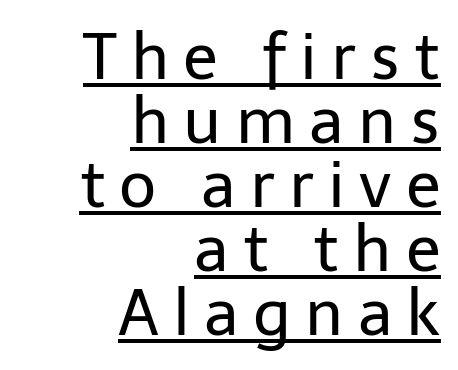
{"serif": "no", "italic": "no", "bold": "no", "weight": "regular", "width": "normal", "stroke_contrast": "low", "x_height": "medium", "monospaced": "no", "underline": "yes", "align": "right", "line_spacing": "tight", "line_spacing_ratio": 1.0, "letter_spacing": "wide", "letter_spacing_em": 0.22, "glyph_px": 64}
